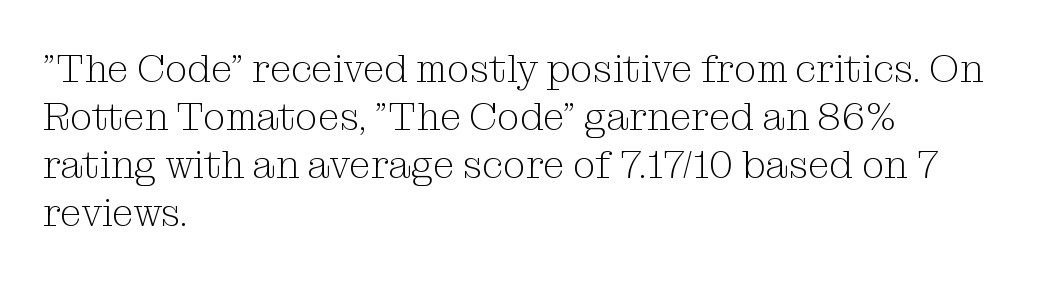
{"serif": "yes", "italic": "no", "bold": "no", "weight": "light", "width": "normal", "stroke_contrast": "medium", "x_height": "medium", "monospaced": "no", "underline": "no", "align": "left", "line_spacing_ratio": 1.23, "letter_spacing": "normal", "letter_spacing_em": 0.0, "glyph_px": 39}
